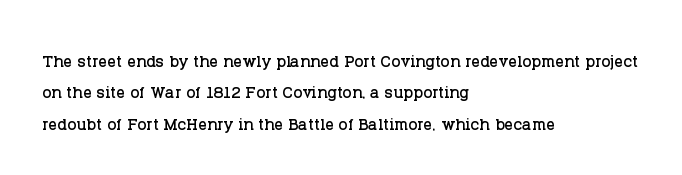
The image shows 22 px text type, upright; set left-aligned, normal line spacing (1.43x), normal letter spacing, not underlined.
